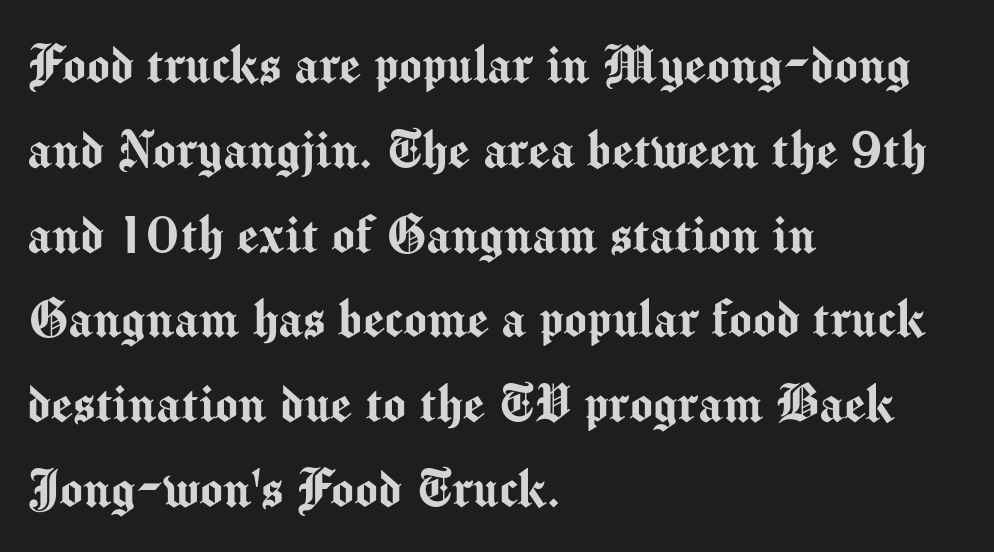
Q: Is the text italic (slanted)? A: No, it is upright.
Q: Is the typeface a serif or a sans-serif typeface? A: Sans-serif.
Q: Is the text underlined? A: No.
Q: How is the paragraph aligned? A: Left-aligned.
Q: Is the spacing between letters normal or unusually wide? A: Normal.
Q: Is the spacing between lines tight, normal or loose? A: Normal.
Q: Width (condensed, normal, or wide)? A: Normal.
Q: Stroke contrast? A: Medium.
Q: x-height? A: Medium.
Q: Monospaced? A: No.
